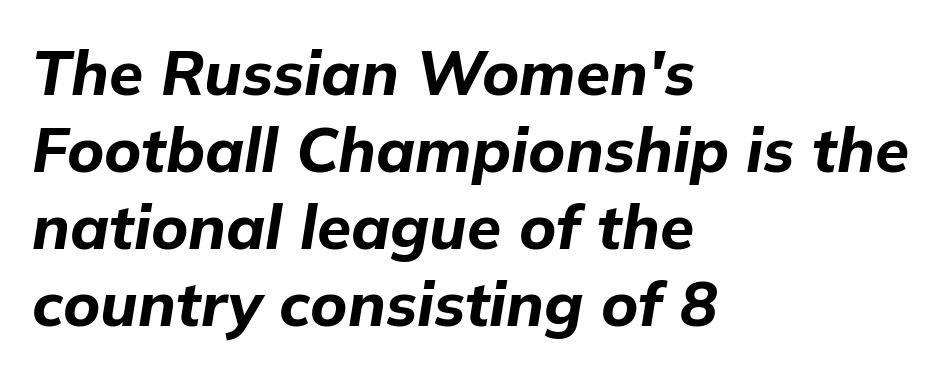
Weight check: bold — yes, fully. Look at the tracking — it's just the regular setting, nothing added. The letters advance in unequal steps, a hallmark of proportional type. Looking at the ascenders, they clearly lean. Alignment: flush left.
